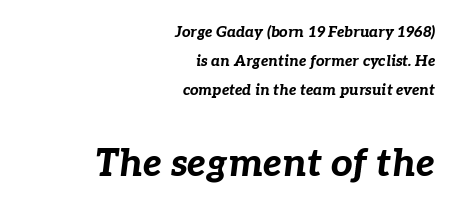
{"italic": "yes", "lean": "right", "slant_degrees": 7, "bold": "yes", "weight": "bold", "width": "normal", "stroke_contrast": "low", "x_height": "medium", "monospaced": "no", "underline": "no", "align": "right", "line_spacing": "loose", "line_spacing_ratio": 1.94, "letter_spacing": "normal", "letter_spacing_em": 0.0, "larger_block": "second", "size_ratio": 2.53, "glyph_px": 38}
